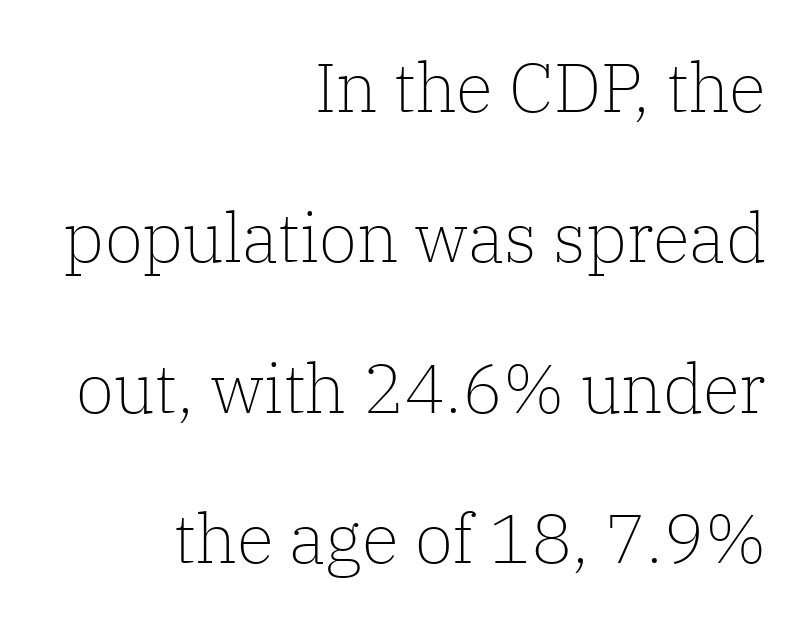
Unbolded letterforms with no extra heft. The tracking reads as untouched default to a designer's eye. You could not count columns in this text — the font is proportionally spaced. The font family rendered here belongs to the serif group.
